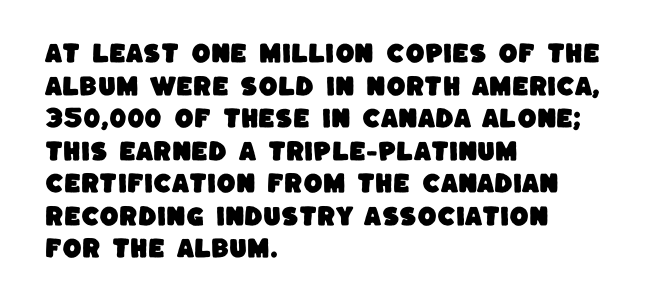
This sample is left-justified, so line endings fall wherever the words run out. Glyph-to-glyph distance matches everyday printed text. Each row of text sits above clean, open space. The space between consecutive lines is moderate.
